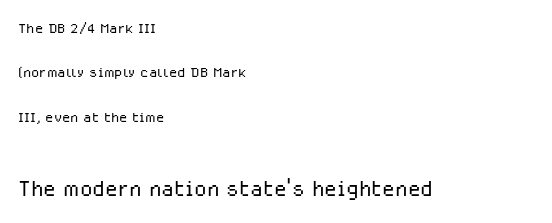
The image shows 29 px light sans-serif type, upright; set left-aligned, loose line spacing (2.33x), normal letter spacing, not underlined; the second (bottom) block is 1.53x larger; low stroke contrast and a medium x-height.
